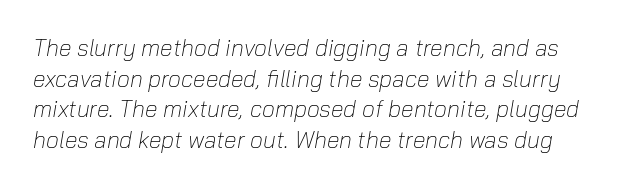
The passage shown stacks its lines at a standard gap. The rendering applies a slant to the glyphs. The space beneath each line is pristine and unruled. The gaps between neighbouring characters are ordinary and unremarkable.
